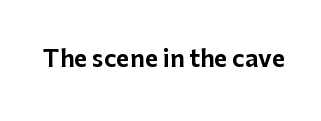
Q: Is the text italic (slanted)? A: No, it is upright.
Q: Is the text underlined? A: No.
Q: Is the spacing between letters normal or unusually wide? A: Normal.
